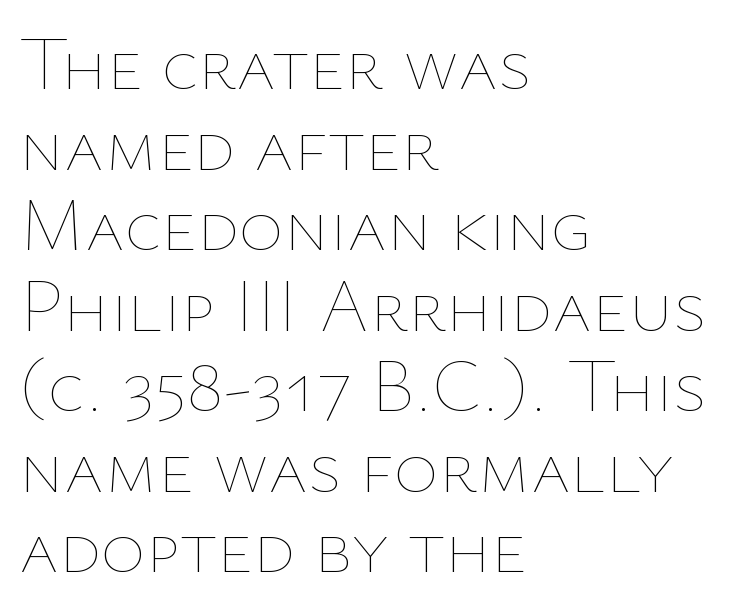
{"italic": "no", "bold": "no", "weight": "thin", "width": "normal", "stroke_contrast": "low", "x_height": "medium", "monospaced": "no", "underline": "no", "align": "left", "line_spacing": "tight", "line_spacing_ratio": 1.06, "letter_spacing": "normal", "letter_spacing_em": 0.0, "glyph_px": 76}
